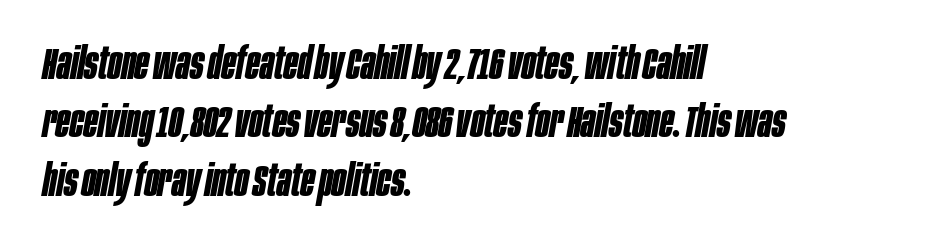
Reading down the column, the eye jumps a familiar distance to each next line. Honestly, there is no underline to notice here at all. Compared with an ordinary text face, these strokes are far heavier — a full bold. These lines stack with their left ends in a neat column.
